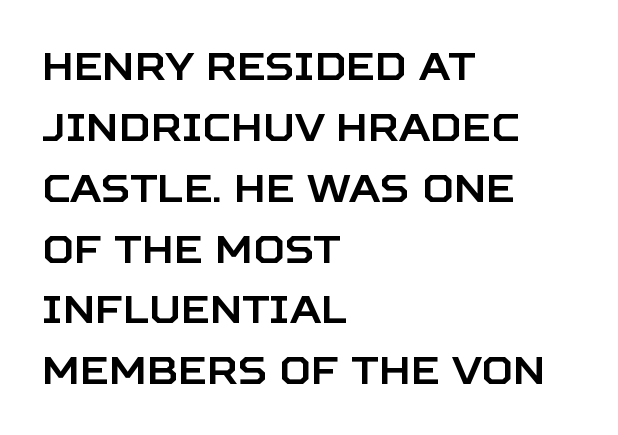
{"serif": "no", "italic": "no", "width": "normal", "stroke_contrast": "low", "x_height": "large", "monospaced": "no", "underline": "no", "align": "left", "line_spacing": "normal", "line_spacing_ratio": 1.56, "letter_spacing": "normal", "letter_spacing_em": 0.0, "glyph_px": 39}
